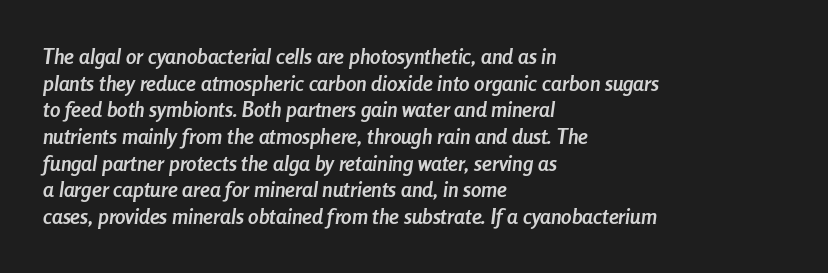
{"italic": "yes", "lean": "right", "slant_degrees": 8, "bold": "yes", "underline": "no", "align": "left", "line_spacing": "normal", "line_spacing_ratio": 1.27, "letter_spacing": "normal", "letter_spacing_em": 0.0, "glyph_px": 21}
